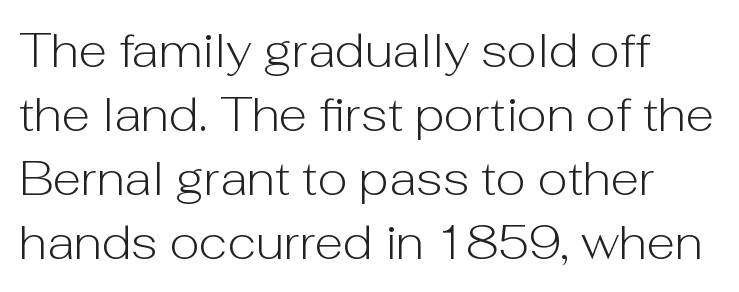
{"serif": "no", "italic": "no", "bold": "no", "weight": "light", "width": "normal", "stroke_contrast": "low", "x_height": "medium", "monospaced": "no", "underline": "no", "align": "left", "line_spacing": "normal", "line_spacing_ratio": 1.36, "letter_spacing": "normal", "letter_spacing_em": 0.0, "glyph_px": 47}
